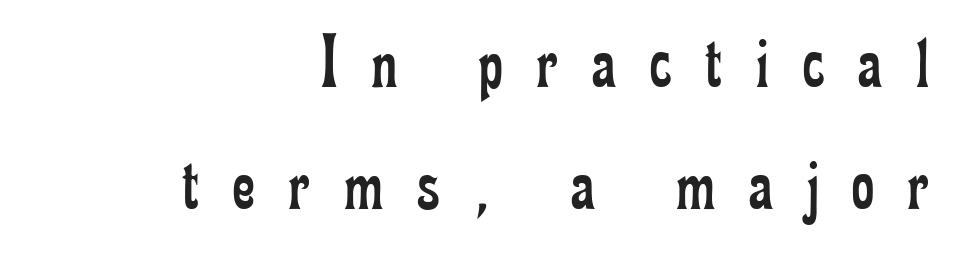
The image shows 77 px regular-weight, condensed serif type, upright; set right-aligned, normal line spacing (1.58x), unusually wide letter spacing (+0.44 em), not underlined; low stroke contrast and a small x-height.
